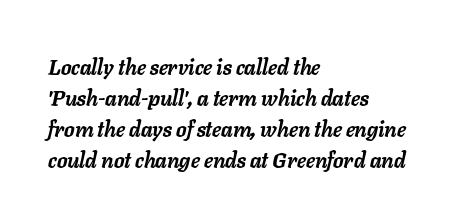
Q: Is the text bold? A: Yes.
Q: Is the text italic (slanted)? A: Yes, it leans right by about 11 degrees.
Q: Is the text underlined? A: No.
Q: How is the paragraph aligned? A: Left-aligned.
Q: Is the spacing between letters normal or unusually wide? A: Normal.
Q: Is the spacing between lines tight, normal or loose? A: Normal.
